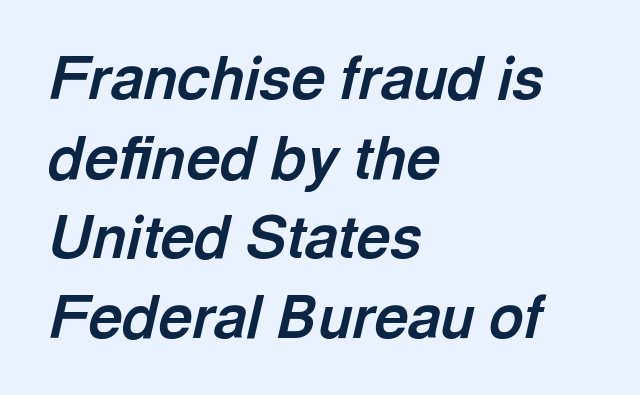
Q: Is the text bold? A: Yes.
Q: Is the text italic (slanted)? A: Yes, it leans right by about 13 degrees.
Q: Is the text underlined? A: No.
Q: How is the paragraph aligned? A: Left-aligned.
Q: Is the spacing between letters normal or unusually wide? A: Normal.
Q: Is the spacing between lines tight, normal or loose? A: Normal.
Q: Width (condensed, normal, or wide)? A: Normal.
Q: x-height? A: Medium.
Q: Monospaced? A: No.
